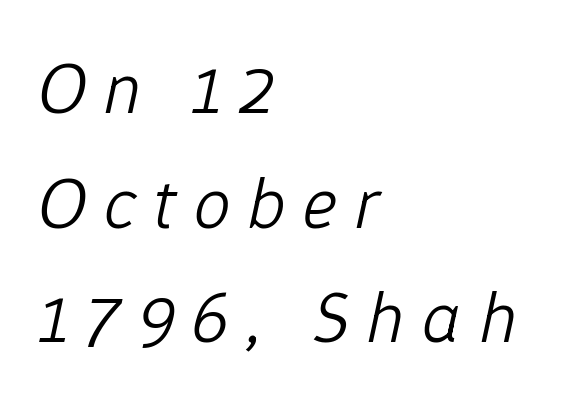
The image shows 73 px light type, italic (leaning right); set left-aligned, normal line spacing (1.57x), unusually wide letter spacing (+0.24 em), not underlined; low stroke contrast and a medium x-height.
